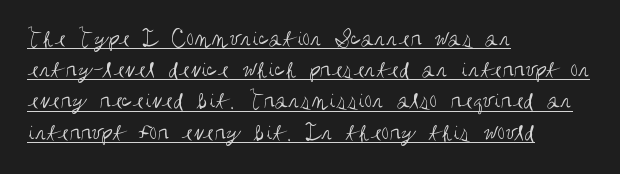
{"bold": "no", "underline": "yes", "align": "left", "line_spacing": "normal", "line_spacing_ratio": 1.25, "letter_spacing": "normal", "letter_spacing_em": 0.0, "glyph_px": 25}
